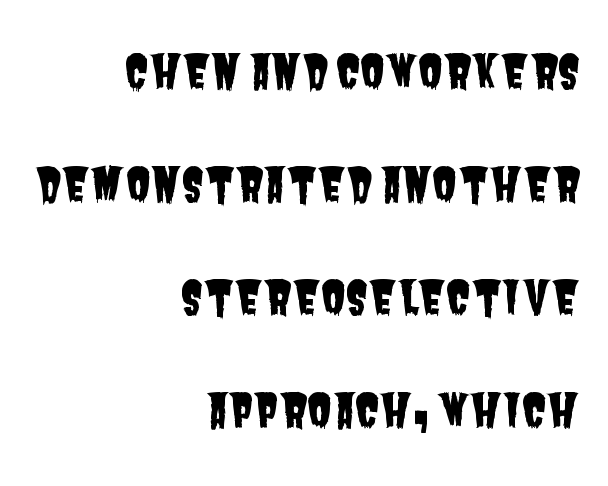
Is there much room between lines? Yes — plenty of vertical air separates them. Alignment: flush right. Unmarked baselines from the first word to the last. You could not count columns in this text — the font is proportionally spaced. The designer went with a sans here, leaving each stem footless.
